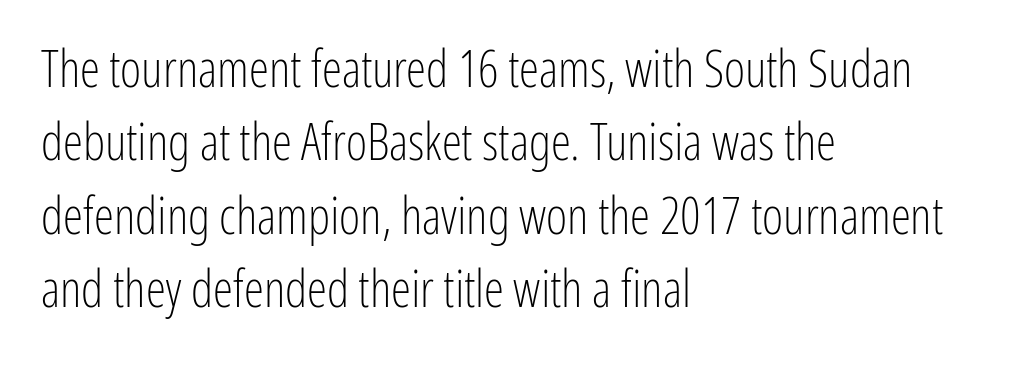
The image shows 51 px light, condensed sans-serif type, upright; set left-aligned, normal line spacing (1.44x), normal letter spacing, not underlined; low stroke contrast and a medium x-height.
